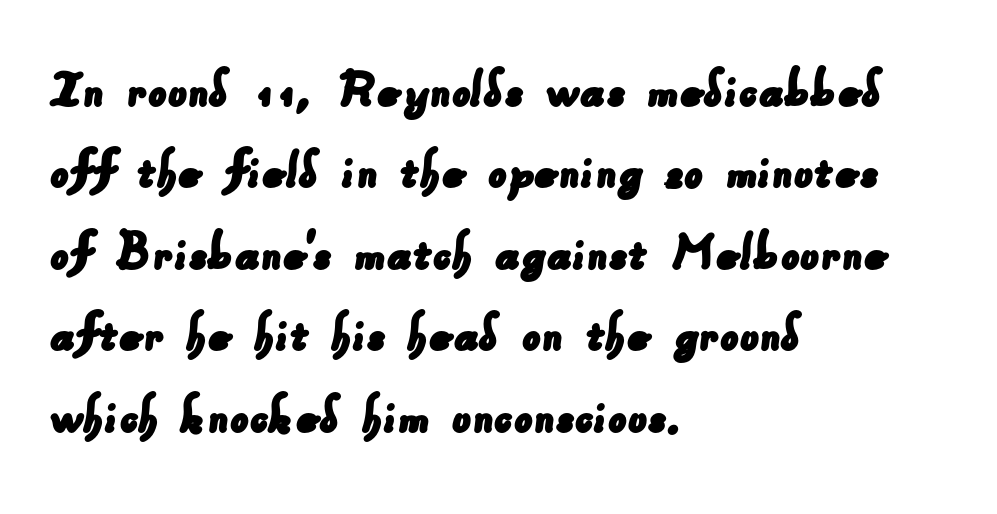
The type family on display is of the sans-serif kind. These lines are rendered in a variable-pitch font. The strip under each line holds only bare page. Evenly set lines give the paragraph a standard silhouette. Casual observation: everything's shoved over to the left. Spacing between characters is what you'd get straight out of the box.
